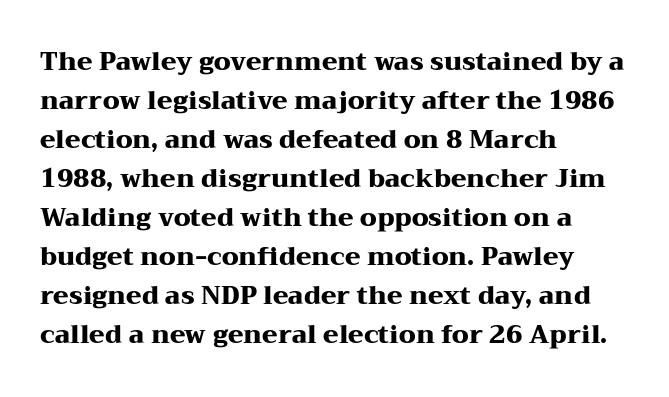
Q: Is the text bold? A: Yes.
Q: Is the text italic (slanted)? A: No, it is upright.
Q: Is the text underlined? A: No.
Q: How is the paragraph aligned? A: Left-aligned.
Q: Is the spacing between letters normal or unusually wide? A: Normal.
Q: Is the spacing between lines tight, normal or loose? A: Normal.
